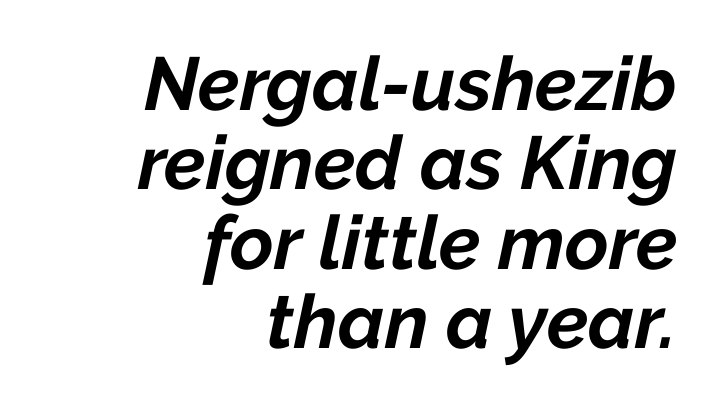
This rendering features lettering with no underline. The font's italic variant was chosen for this text. You could call the tracking neutral — neither tight nor loose. Caption: multi-line text, flush right, ragged left.
